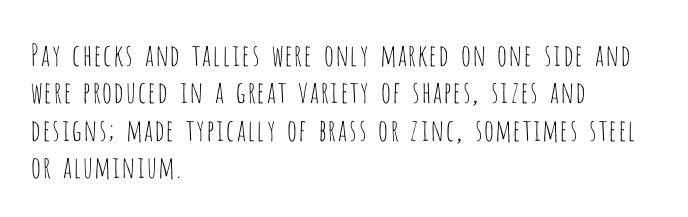
{"serif": "no", "italic": "no", "bold": "no", "weight": "thin", "width": "condensed", "stroke_contrast": "low", "x_height": "large", "monospaced": "no", "underline": "no", "align": "left", "line_spacing": "normal", "line_spacing_ratio": 1.25, "letter_spacing": "normal", "letter_spacing_em": 0.0, "glyph_px": 30}
